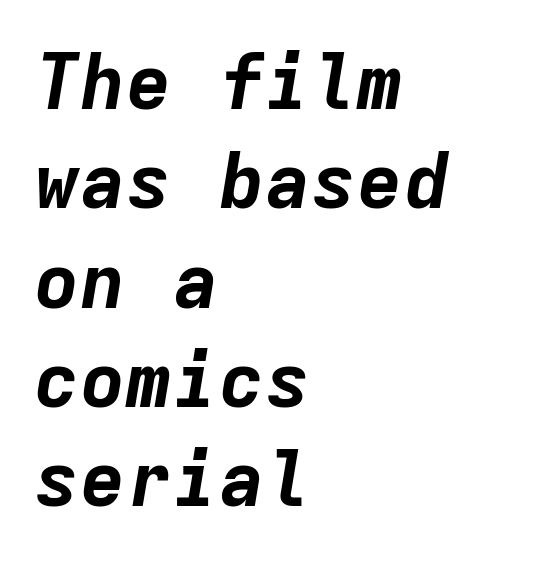
{"italic": "yes", "lean": "right", "slant_degrees": 9, "bold": "yes", "weight": "bold", "width": "normal", "stroke_contrast": "low", "x_height": "medium", "monospaced": "yes", "underline": "no", "align": "left", "line_spacing": "normal", "line_spacing_ratio": 1.29, "letter_spacing": "normal", "letter_spacing_em": 0.0, "glyph_px": 77}
